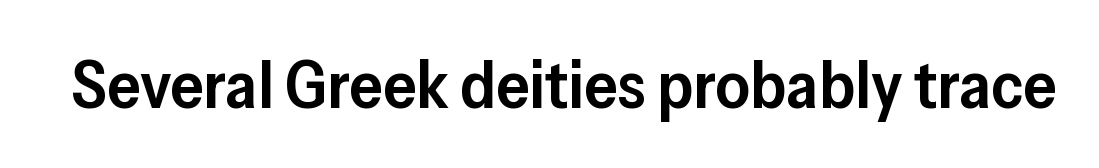
{"serif": "no", "italic": "no", "bold": "semi", "weight": "semibold", "width": "normal", "stroke_contrast": "low", "x_height": "medium", "monospaced": "no", "underline": "no", "letter_spacing": "normal", "letter_spacing_em": 0.0, "glyph_px": 67}
